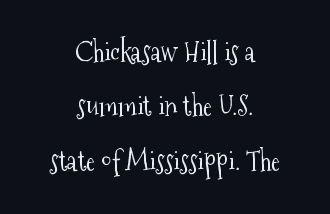
The image shows 27 px text type, upright; set centered, loose line spacing (2.01x), normal letter spacing, not underlined.
